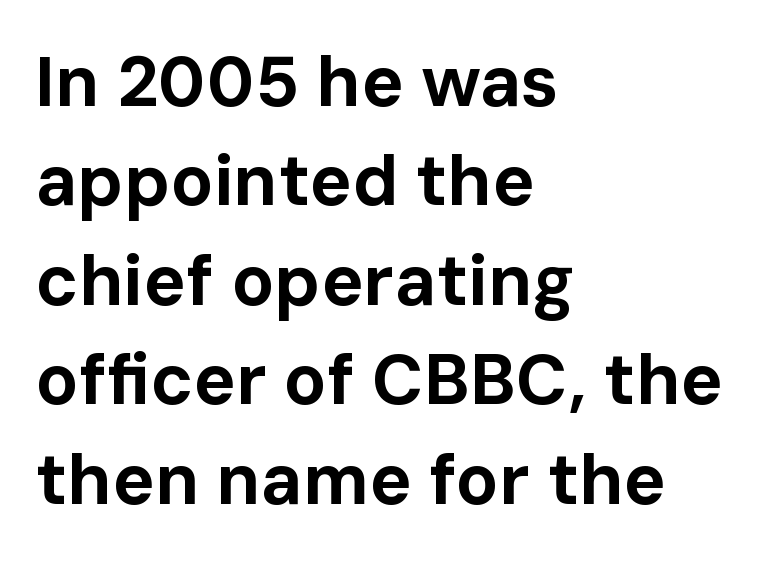
{"serif": "no", "italic": "no", "bold": "yes", "weight": "bold", "width": "normal", "stroke_contrast": "low", "x_height": "medium", "monospaced": "no", "underline": "no", "align": "left", "line_spacing": "normal", "line_spacing_ratio": 1.4, "letter_spacing": "normal", "letter_spacing_em": 0.0, "glyph_px": 71}
